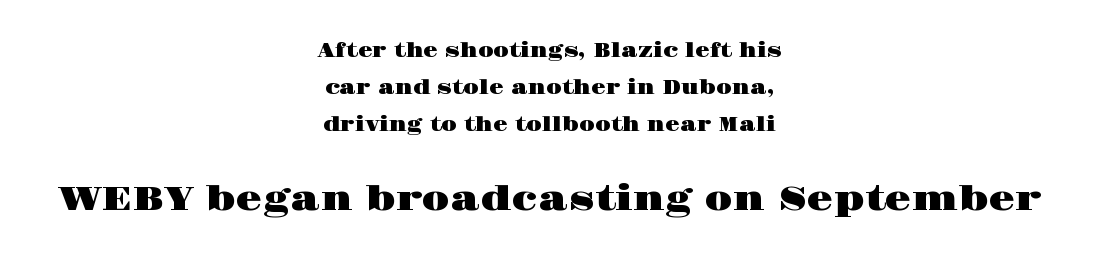
The image shows 34 px wide serif type, upright; set centered, loose line spacing (1.95x), normal letter spacing, not underlined; the second (bottom) block is 1.79x larger; high stroke contrast and a large x-height.
